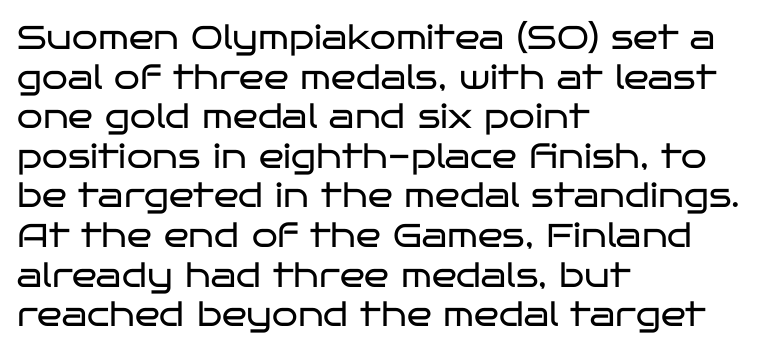
Q: Is the text bold? A: No.
Q: Is the text italic (slanted)? A: No, it is upright.
Q: Is the typeface a serif or a sans-serif typeface? A: Sans-serif.
Q: Is the text underlined? A: No.
Q: How is the paragraph aligned? A: Left-aligned.
Q: Is the spacing between letters normal or unusually wide? A: Normal.
Q: Width (condensed, normal, or wide)? A: Wide.
Q: Stroke contrast? A: Low.
Q: x-height? A: Large.
Q: Monospaced? A: No.
